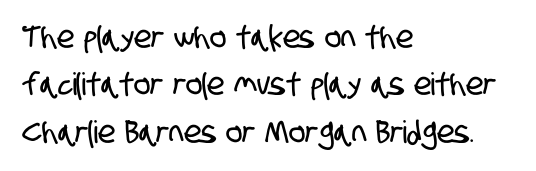
Stroke terminals: plain, sans-serif. The leading is moderate, giving the passage an even texture. Looks like regular typesetting: each glyph gets only the width it needs. The strip under each line holds only bare page.
